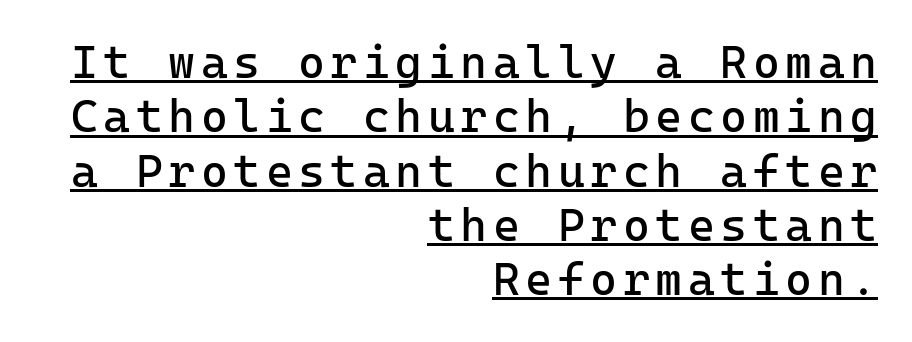
The image shows 46 px regular-weight sans-serif type, upright, monospaced; set right-aligned, line spacing 1.18x, underlined; low stroke contrast and a medium x-height.
